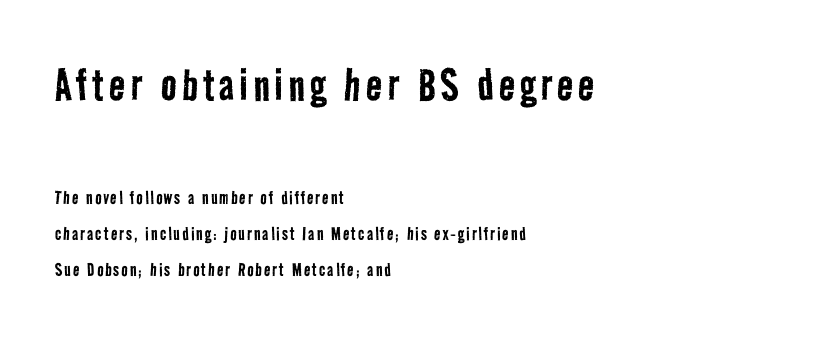
Think of a printed novel: that variable character pitch is what you see here. To sum up the face: it is a sans, with no serifs. The strokes are not fattened; the text isn't bold. Bigger letters appear in the top chunk; the bottom chunk is reduced.
